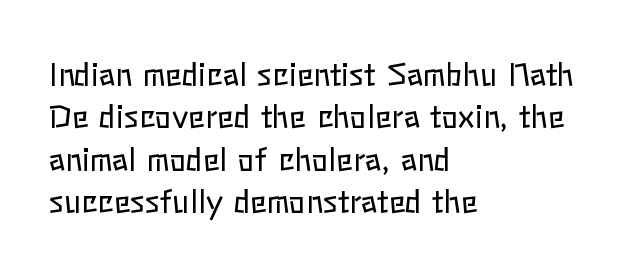
Q: Is the text bold? A: No.
Q: Is the text italic (slanted)? A: No, it is upright.
Q: Is the text underlined? A: No.
Q: How is the paragraph aligned? A: Left-aligned.
Q: Is the spacing between letters normal or unusually wide? A: Normal.
Q: Is the spacing between lines tight, normal or loose? A: Normal.
Q: Width (condensed, normal, or wide)? A: Normal.
Q: Stroke contrast? A: Low.
Q: x-height? A: Medium.
Q: Monospaced? A: No.
